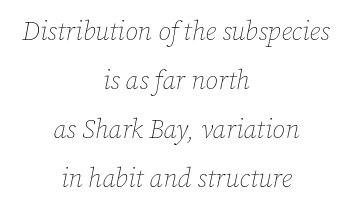
Words float on clear page, feet unadorned. How are the letters spaced? Ordinarily, with no added tracking. Horizontally, the lines are justified to the midpoint only. This is not heavy type; no bold has been used. If you drew a line through each stem, it would be angled.
